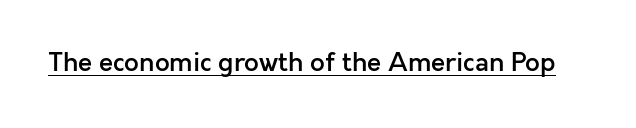
Q: Is the text bold? A: Semi-bold.
Q: Is the text italic (slanted)? A: No, it is upright.
Q: Is the text underlined? A: Yes.
Q: Is the spacing between letters normal or unusually wide? A: Normal.
